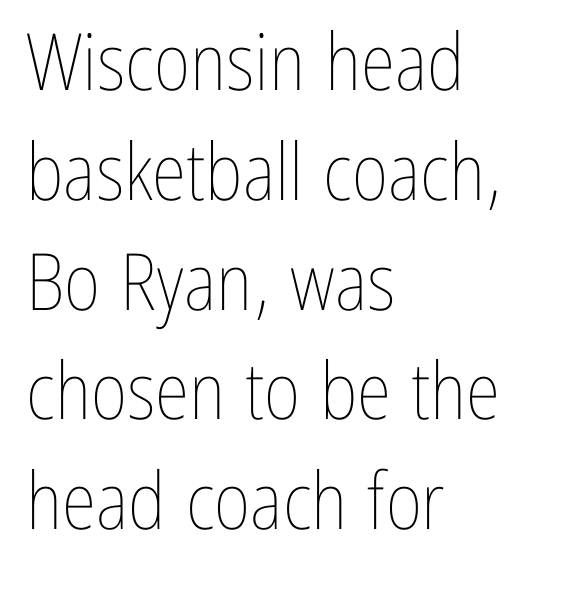
{"italic": "no", "bold": "no", "weight": "thin", "width": "condensed", "stroke_contrast": "low", "x_height": "medium", "monospaced": "no", "underline": "no", "align": "left", "line_spacing": "normal", "line_spacing_ratio": 1.39, "letter_spacing": "normal", "letter_spacing_em": 0.0, "glyph_px": 79}
